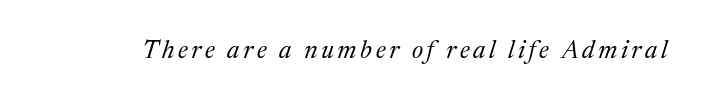
The image shows 25 px text type, italic (leaning right); set not underlined.
